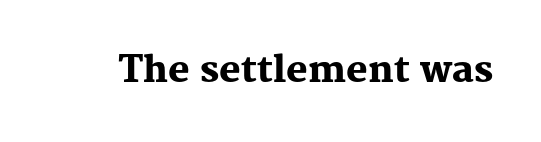
The image shows 36 px heavy serif type, upright; set normal letter spacing, not underlined; medium stroke contrast and a medium x-height.
